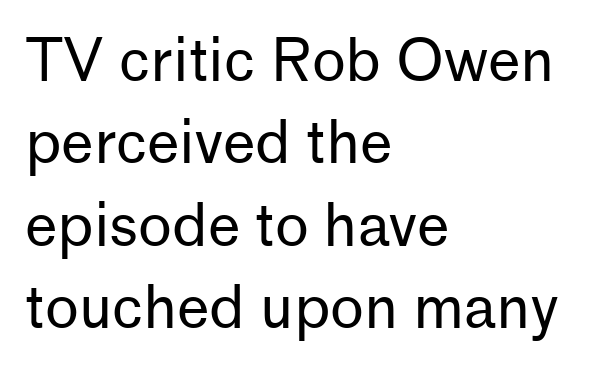
Q: Is the text bold? A: No.
Q: Is the text italic (slanted)? A: No, it is upright.
Q: Is the typeface a serif or a sans-serif typeface? A: Sans-serif.
Q: Is the text underlined? A: No.
Q: How is the paragraph aligned? A: Left-aligned.
Q: Is the spacing between letters normal or unusually wide? A: Normal.
Q: Is the spacing between lines tight, normal or loose? A: Normal.
Q: Width (condensed, normal, or wide)? A: Normal.
Q: Stroke contrast? A: Low.
Q: x-height? A: Medium.
Q: Monospaced? A: No.
